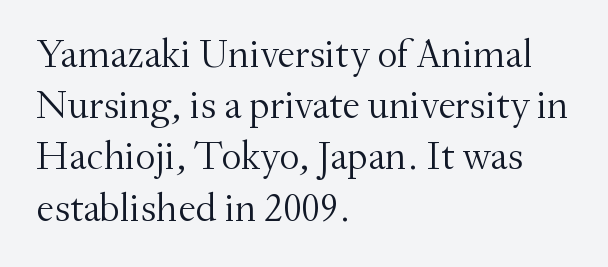
One glance says typical: line gaps are just what's usual. The line texture is even and compact thanks to regular tracking. Varying glyph widths throughout — classic text-font behaviour. Line starts are locked; line ends wander. Stroke mass is kept to a normal reading level or below. Glance below the letters and you will spot only blank space.
